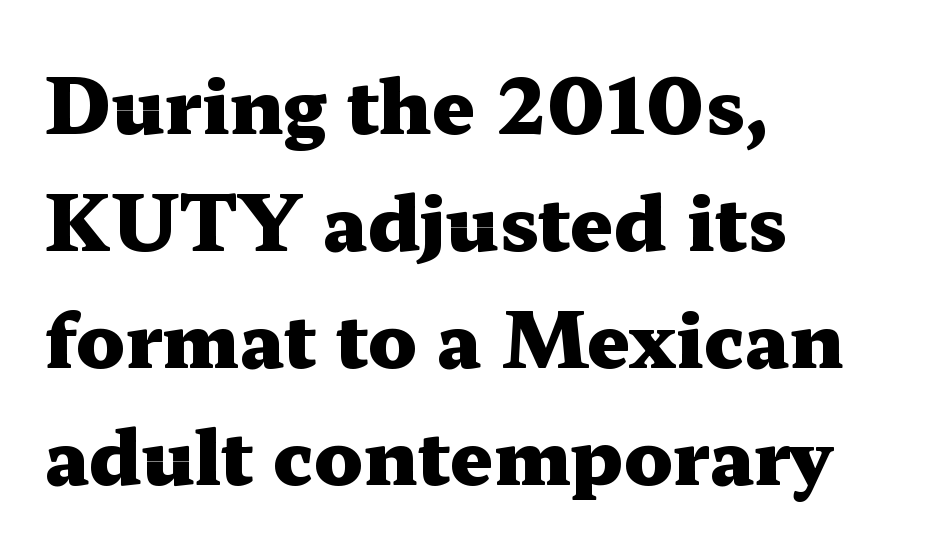
The setting favours the left margin, as ordinary paragraphs usually do. Nothing unusual about the tracking: characters are spaced as the font intends. Think of a printed novel: that variable character pitch is what you see here. Every letter is thick-stroked: bold, no question. Descenders hang freely into open space. Quick note: interline space is typical.
